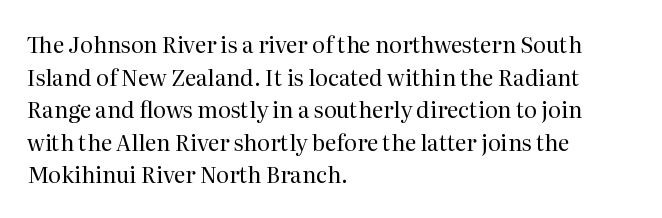
The image shows 22 px text type, upright; set left-aligned, normal line spacing (1.48x), normal letter spacing, not underlined.
